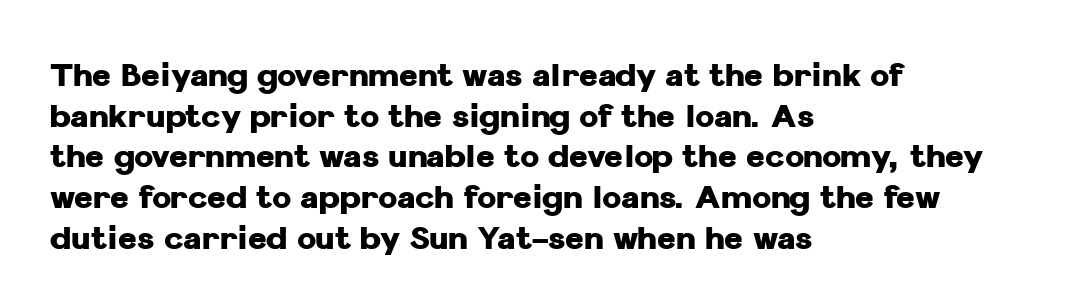
{"serif": "no", "italic": "no", "bold": "yes", "weight": "heavy", "width": "normal", "stroke_contrast": "low", "x_height": "medium", "monospaced": "no", "underline": "no", "align": "left", "line_spacing": "normal", "line_spacing_ratio": 1.27, "letter_spacing": "normal", "letter_spacing_em": 0.0, "glyph_px": 32}
